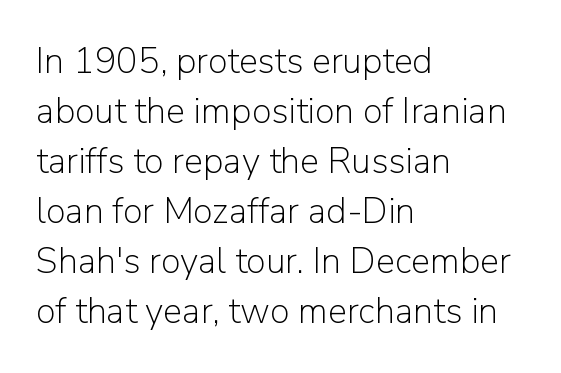
If you drew a ruler down the left edge, every line would touch it. The strip under each line holds only bare page. It's the straight-up-and-down kind of type. How are the letters spaced? Ordinarily, with no added tracking. Look at the bottom of the vertical strokes: they stop flat, with no serifs.
